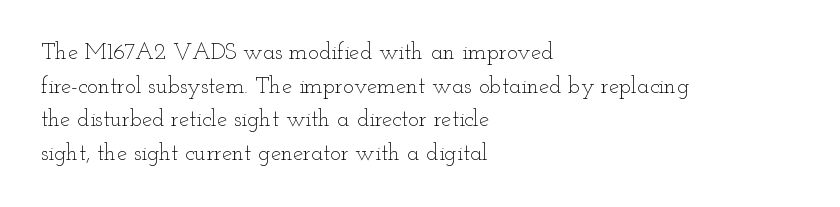
The image shows 23 px text type, upright; set left-aligned, normal line spacing (1.46x), normal letter spacing, not underlined.
